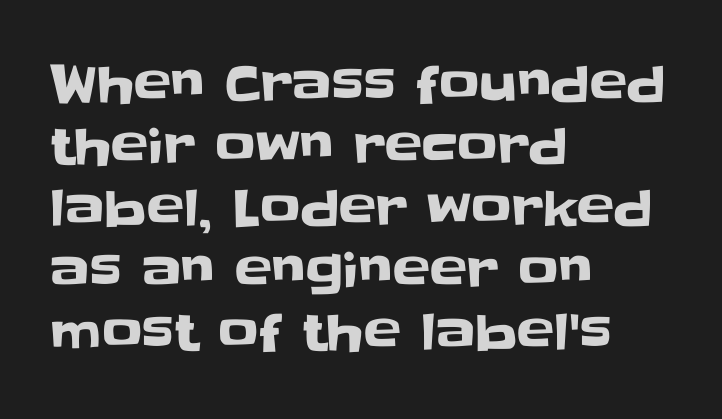
Characters remain perfectly vertical along every line. A typesetter would call this proportional, since set widths differ per character. Spacing between characters is what you'd get straight out of the box. This sample uses a sans-serif face. Underlining? Definitely not there. Reading down the block, your eye returns to a fixed left position each line.
